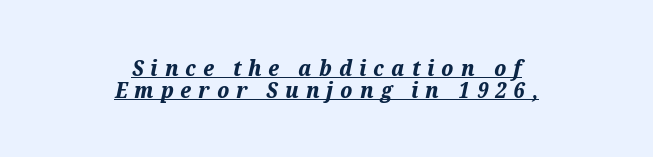
{"italic": "yes", "lean": "right", "slant_degrees": 12, "bold": "yes", "underline": "yes", "align": "center", "line_spacing": "tight", "line_spacing_ratio": 1.0, "letter_spacing": "wide", "letter_spacing_em": 0.32, "glyph_px": 22}
